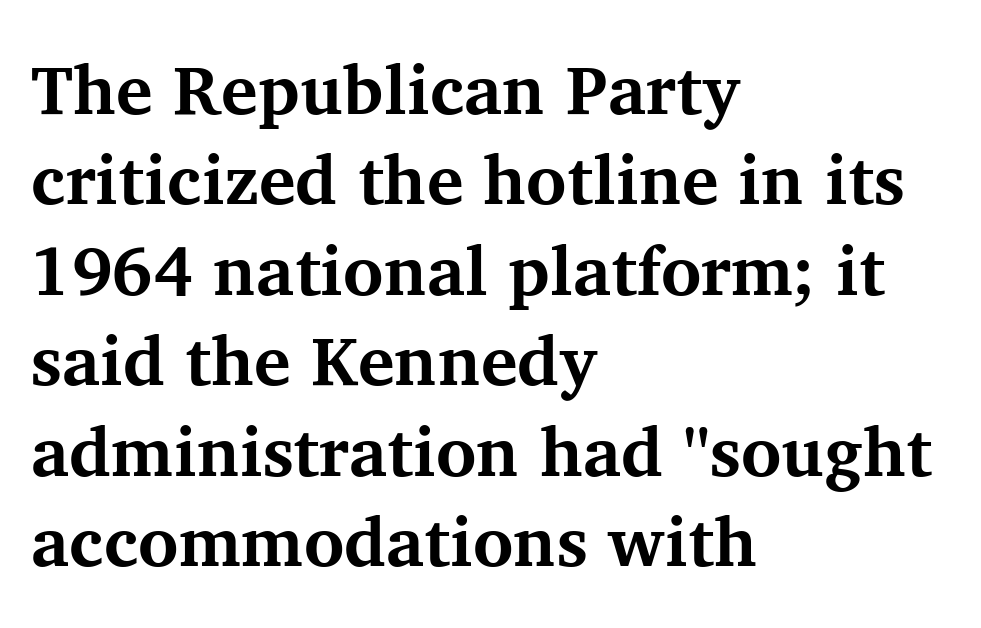
The image shows 69 px bold serif type, upright; set left-aligned, normal line spacing (1.31x), normal letter spacing, not underlined; medium stroke contrast and a medium x-height.
